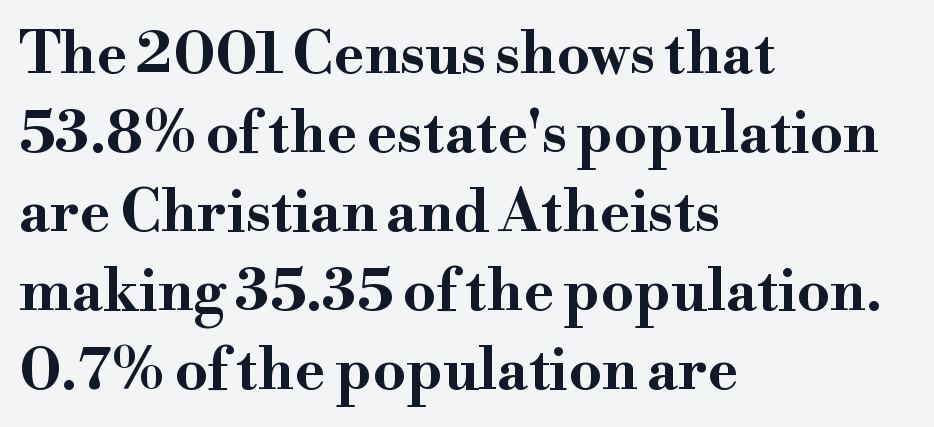
The image shows 58 px bold, wide serif type, upright; set left-aligned, normal line spacing (1.36x), normal letter spacing, not underlined; high stroke contrast and a small x-height.
